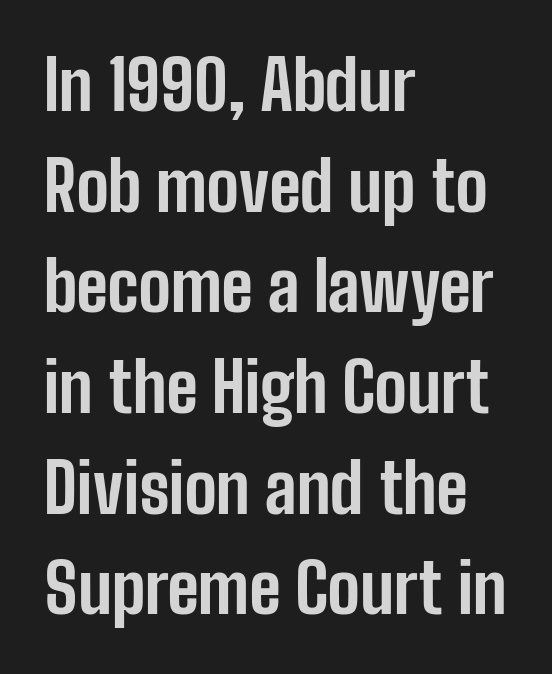
Q: Is the text bold? A: Yes.
Q: Is the text italic (slanted)? A: No, it is upright.
Q: Is the typeface a serif or a sans-serif typeface? A: Sans-serif.
Q: Is the text underlined? A: No.
Q: How is the paragraph aligned? A: Left-aligned.
Q: Is the spacing between letters normal or unusually wide? A: Normal.
Q: Is the spacing between lines tight, normal or loose? A: Normal.
Q: Width (condensed, normal, or wide)? A: Condensed.
Q: Stroke contrast? A: Low.
Q: x-height? A: Medium.
Q: Monospaced? A: No.
